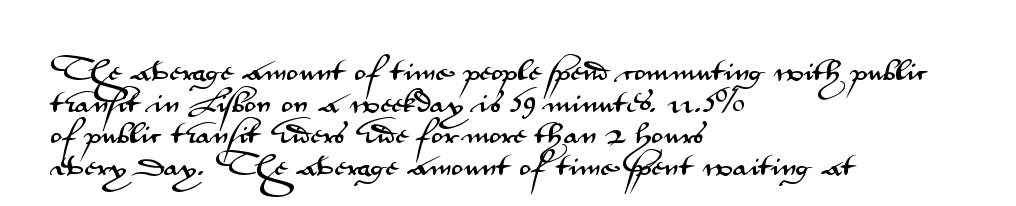
The rows are spaced the way most documents space them. No extra tracking has been applied to these lines. Which margin do the lines hug? The left one — the right edge is uneven. The gap between lines stays unmarked.
